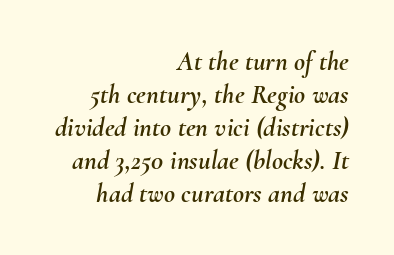
The image shows 27 px text type, italic (leaning right); set right-aligned, line spacing 1.22x, normal letter spacing, not underlined.
